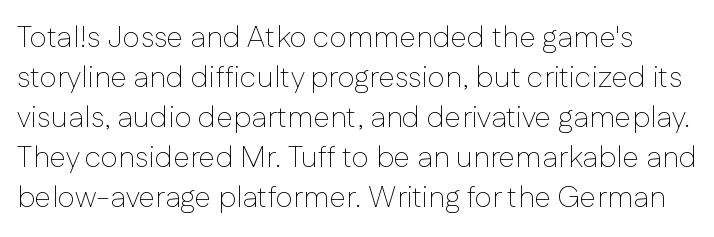
{"serif": "no", "italic": "no", "bold": "no", "weight": "thin", "width": "normal", "stroke_contrast": "low", "x_height": "medium", "monospaced": "no", "underline": "no", "line_spacing": "normal", "line_spacing_ratio": 1.33, "letter_spacing": "normal", "letter_spacing_em": 0.0, "glyph_px": 30}
